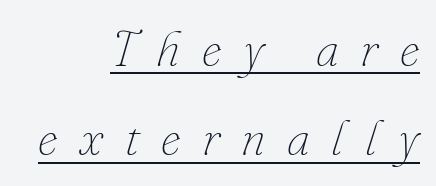
{"italic": "yes", "lean": "right", "slant_degrees": 16, "bold": "no", "weight": "thin", "width": "normal", "stroke_contrast": "low", "x_height": "small", "monospaced": "no", "underline": "yes", "align": "right", "line_spacing_ratio": 1.79, "letter_spacing": "wide", "letter_spacing_em": 0.43, "glyph_px": 50}
